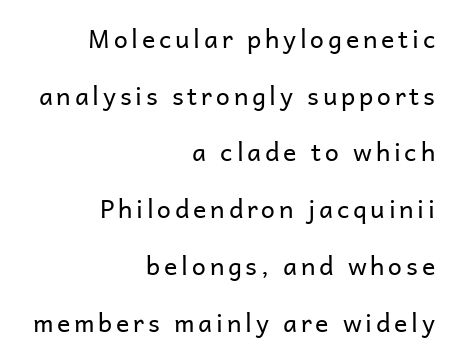
{"italic": "no", "bold": "no", "underline": "no", "align": "right", "line_spacing": "loose", "line_spacing_ratio": 2.27, "glyph_px": 25}
